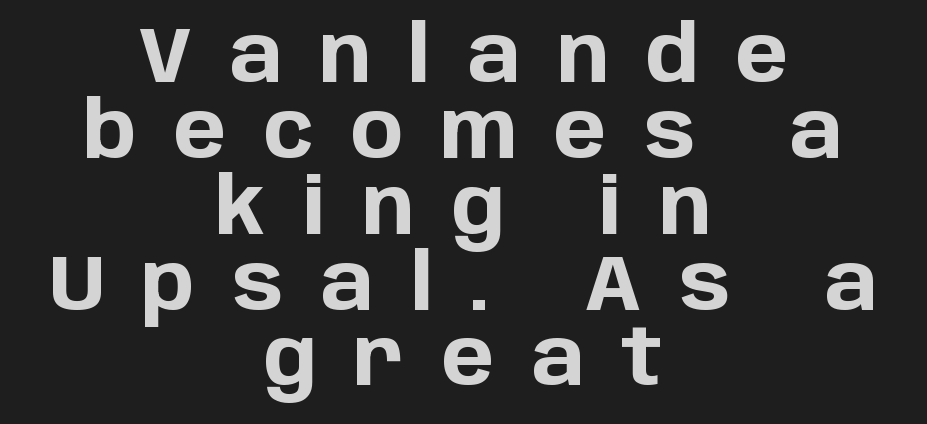
The image shows 79 px bold sans-serif type, upright; set centered, tight line spacing (0.96x), unusually wide letter spacing (+0.47 em), not underlined; low stroke contrast and a large x-height.
